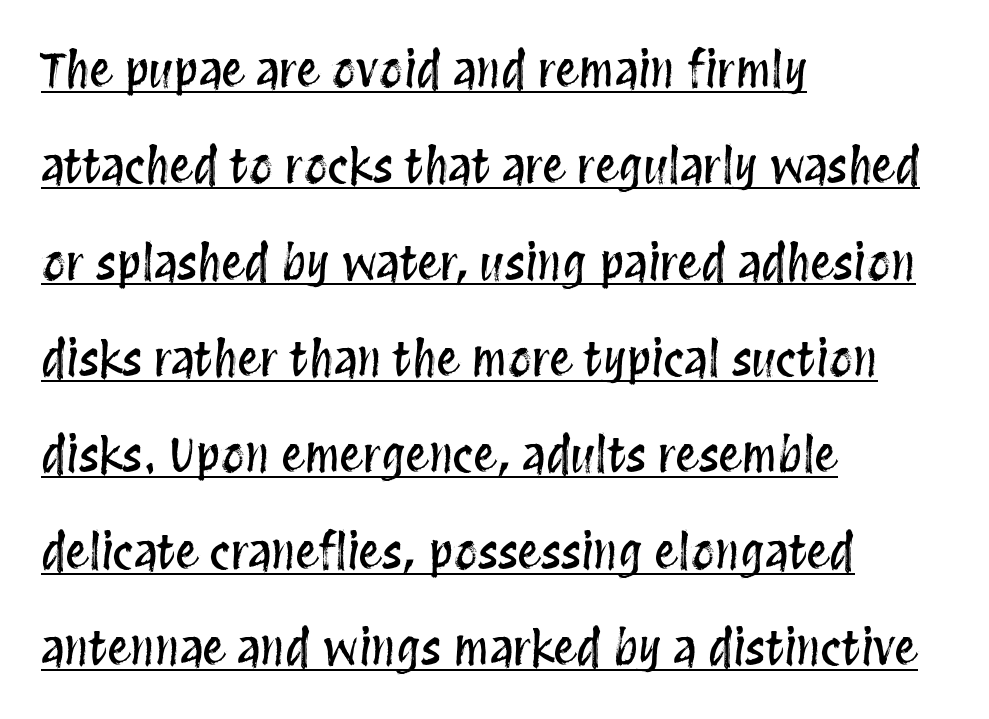
{"italic": "no", "width": "condensed", "stroke_contrast": "medium", "x_height": "large", "monospaced": "no", "underline": "yes", "align": "left", "line_spacing": "loose", "line_spacing_ratio": 2.05, "letter_spacing": "normal", "letter_spacing_em": 0.0, "glyph_px": 47}
